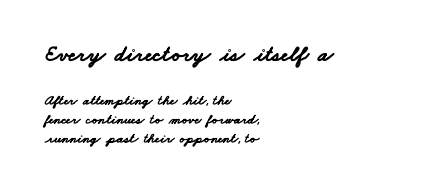
The image shows 23 px bold type; set left-aligned, normal line spacing (1.35x), normal letter spacing, not underlined; the first (top) block is 1.64x larger.
